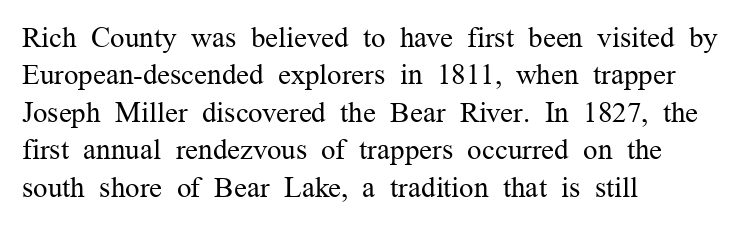
Q: Is the text bold? A: No.
Q: Is the text italic (slanted)? A: No, it is upright.
Q: Is the typeface a serif or a sans-serif typeface? A: Serif.
Q: Is the text underlined? A: No.
Q: How is the paragraph aligned? A: Left-aligned.
Q: Is the spacing between letters normal or unusually wide? A: Normal.
Q: Is the spacing between lines tight, normal or loose? A: Normal.
Q: Width (condensed, normal, or wide)? A: Normal.
Q: Stroke contrast? A: Medium.
Q: x-height? A: Medium.
Q: Monospaced? A: No.
